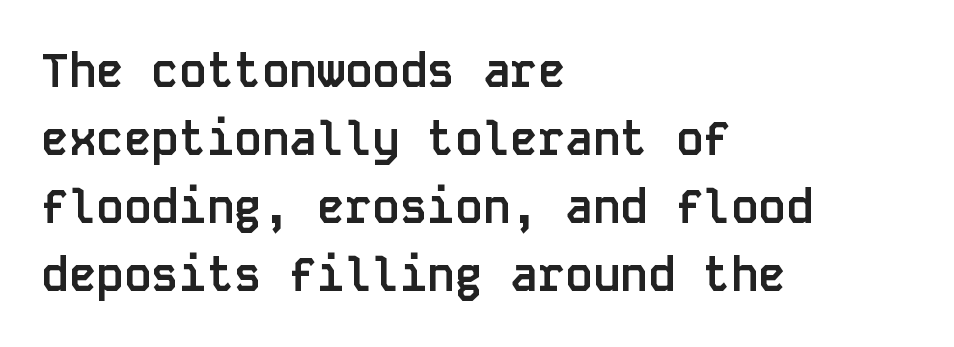
Q: Is the text bold? A: Yes.
Q: Is the text italic (slanted)? A: No, it is upright.
Q: Is the typeface a serif or a sans-serif typeface? A: Sans-serif.
Q: Is the text underlined? A: No.
Q: How is the paragraph aligned? A: Left-aligned.
Q: Is the spacing between letters normal or unusually wide? A: Normal.
Q: Is the spacing between lines tight, normal or loose? A: Normal.
Q: Width (condensed, normal, or wide)? A: Normal.
Q: Stroke contrast? A: Low.
Q: x-height? A: Large.
Q: Monospaced? A: Yes.
